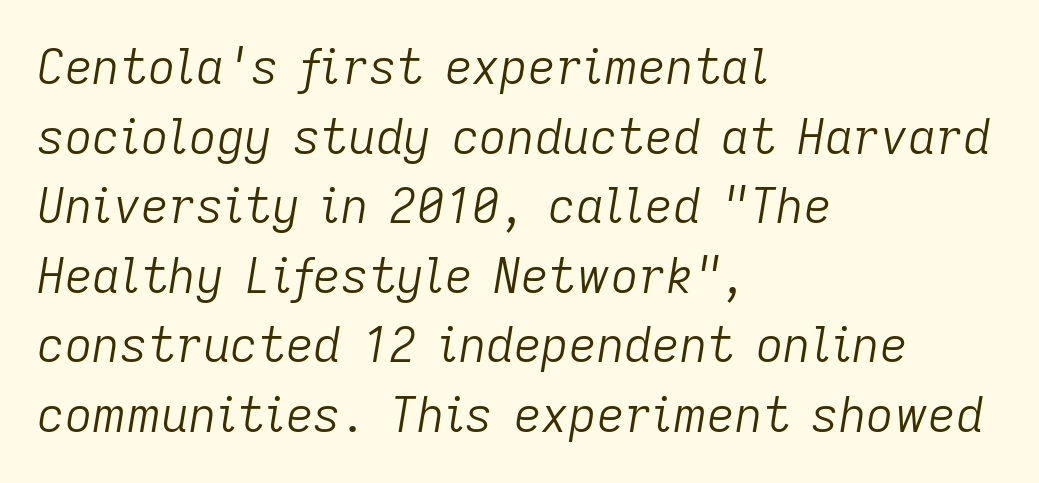
Default kerning and tracking; the words read as compact shapes. Compared with a typical body face, this is equally light or lighter still. Anything drawn beneath the words? Only blank space. Compared with typical paragraphs, the rows here are spaced about the same.
